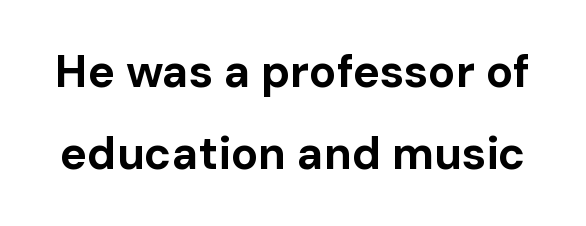
I'd describe the lettering as bold — thick and assertive. No feet cap the strokes, marking this as sans-serif type. This sample has the flowing, uneven cadence of proportional lettering. Nothing unusual about the tracking: characters are spaced as the font intends.
